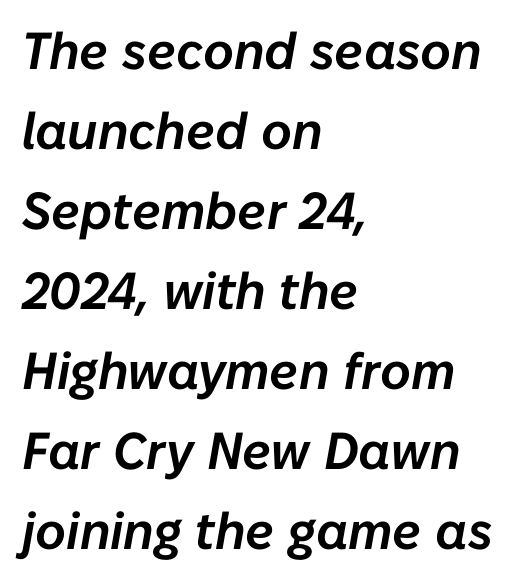
The image shows 52 px text type, italic (leaning right); set left-aligned, normal line spacing (1.54x), normal letter spacing, not underlined; low stroke contrast and a medium x-height.
